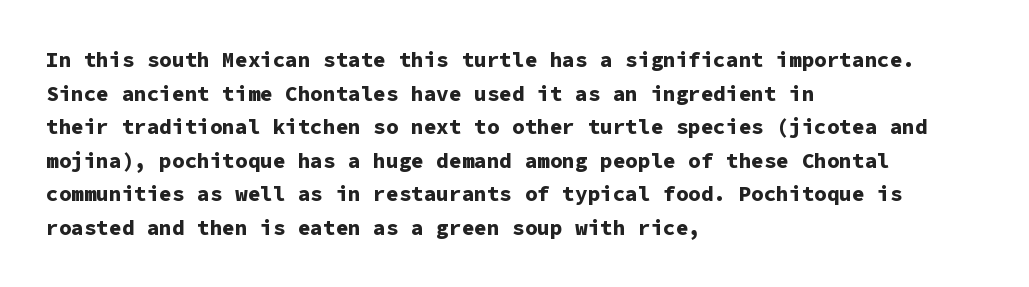
This sample uses plain, unmodified letter spacing. The lines are quadded left. If you measured baseline to baseline, you'd find a middling distance. A dark, heavy texture on the line: the type is bold. Unmarked baselines from the first word to the last.
